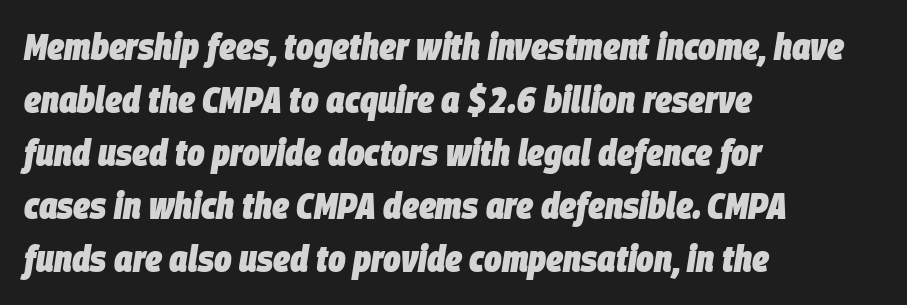
The image shows 37 px heavy, condensed type, italic (leaning right); set left-aligned, normal line spacing (1.43x), normal letter spacing, not underlined; low stroke contrast and a large x-height.
